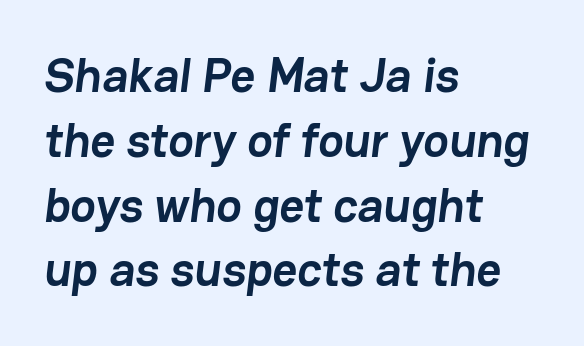
Q: Is the text bold? A: Yes.
Q: Is the typeface a serif or a sans-serif typeface? A: Sans-serif.
Q: Is the text underlined? A: No.
Q: How is the paragraph aligned? A: Left-aligned.
Q: Is the spacing between letters normal or unusually wide? A: Normal.
Q: Is the spacing between lines tight, normal or loose? A: Normal.
Q: Width (condensed, normal, or wide)? A: Normal.
Q: Stroke contrast? A: Low.
Q: x-height? A: Medium.
Q: Monospaced? A: No.
